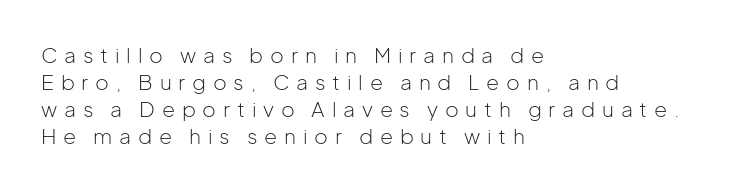
The image shows 21 px text type, upright; set left-aligned, normal line spacing (1.28x), unusually wide letter spacing (+0.32 em), not underlined.
